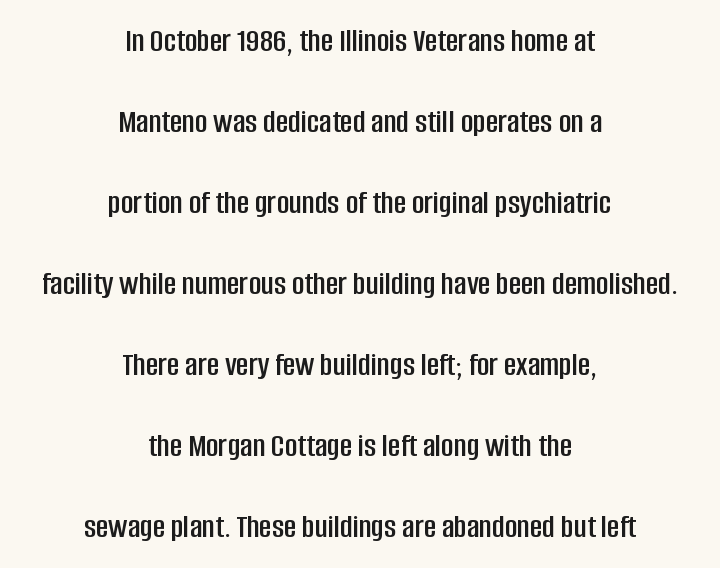
Q: Is the text italic (slanted)? A: No, it is upright.
Q: Is the typeface a serif or a sans-serif typeface? A: Sans-serif.
Q: Is the text underlined? A: No.
Q: How is the paragraph aligned? A: Centered.
Q: Is the spacing between letters normal or unusually wide? A: Normal.
Q: Is the spacing between lines tight, normal or loose? A: Loose.
Q: Width (condensed, normal, or wide)? A: Condensed.
Q: Stroke contrast? A: Low.
Q: x-height? A: Large.
Q: Monospaced? A: No.
